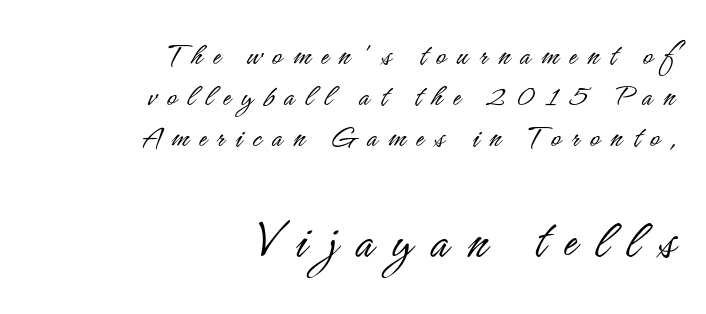
{"serif": "no", "bold": "no", "weight": "light", "width": "condensed", "stroke_contrast": "low", "x_height": "small", "monospaced": "no", "underline": "no", "align": "right", "line_spacing": "normal", "line_spacing_ratio": 1.25, "letter_spacing": "wide", "letter_spacing_em": 0.32, "larger_block": "second", "size_ratio": 1.73, "glyph_px": 57}
